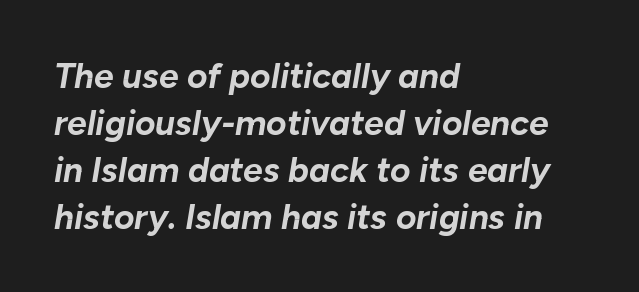
{"italic": "yes", "lean": "right", "slant_degrees": 10, "bold": "yes", "weight": "bold", "width": "normal", "stroke_contrast": "low", "x_height": "medium", "monospaced": "no", "underline": "no", "align": "left", "line_spacing": "normal", "line_spacing_ratio": 1.34, "letter_spacing": "normal", "letter_spacing_em": 0.0, "glyph_px": 35}
